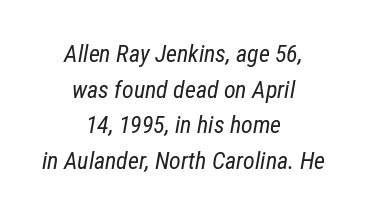
A typesetter would call this leading conventional body-copy spacing. The lines are quadded center. Each word holds together tightly as a unit, with standard inter-letter gaps. This sample uses an oblique cut, with every glyph tilted off the vertical. The letters look calm and open, with moderate or lighter stems. Rule under the text: the space is simply empty.
